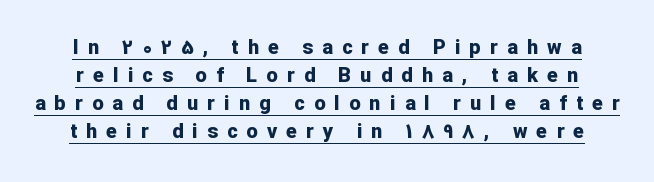
Q: Is the text bold? A: Yes.
Q: Is the text italic (slanted)? A: No, it is upright.
Q: Is the text underlined? A: Yes.
Q: Is the spacing between letters normal or unusually wide? A: Unusually wide.
Q: Is the spacing between lines tight, normal or loose? A: Normal.
